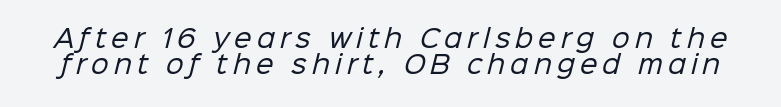
Letter spacing: wide. What's the leading like? Squeezed, with rows nearly overlapping. The gap between lines stays unmarked. The font sits on the lighter half of the weight spectrum, regular included.
